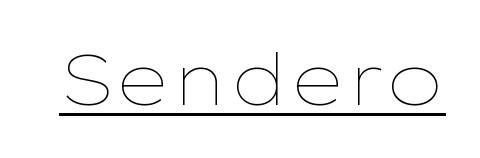
Q: Is the text bold? A: No.
Q: Is the text italic (slanted)? A: No, it is upright.
Q: Is the text underlined? A: Yes.
Q: Is the spacing between letters normal or unusually wide? A: Normal.
Q: Width (condensed, normal, or wide)? A: Wide.
Q: Stroke contrast? A: Low.
Q: x-height? A: Medium.
Q: Monospaced? A: No.
